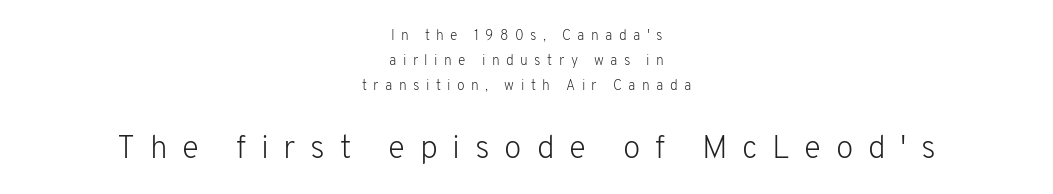
The image shows 32 px light sans-serif type, upright; set centered, line spacing 1.77x, unusually wide letter spacing (+0.46 em), not underlined; the second (bottom) block is 2.29x larger; low stroke contrast and a medium x-height.
